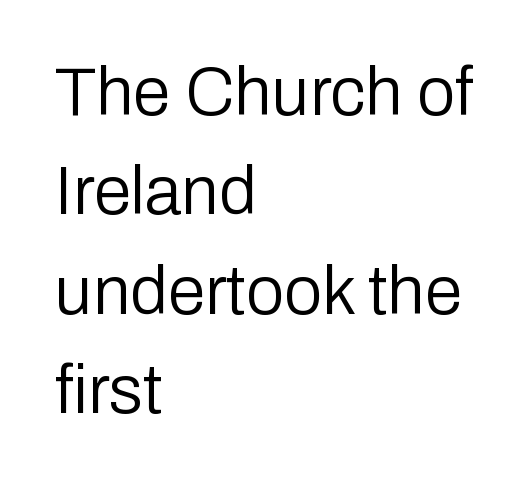
The image shows 68 px regular-weight sans-serif type, upright; set left-aligned, normal line spacing (1.46x), normal letter spacing, not underlined; low stroke contrast and a medium x-height.
